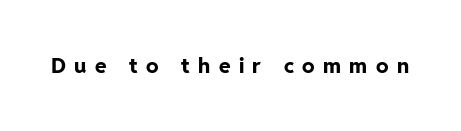
Q: Is the text bold? A: Yes.
Q: Is the text italic (slanted)? A: No, it is upright.
Q: Is the text underlined? A: No.
Q: Is the spacing between letters normal or unusually wide? A: Unusually wide.
